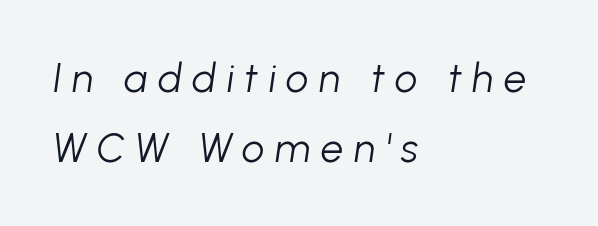
The image shows 40 px light type, italic (leaning right); set left-aligned, line spacing 1.75x, unusually wide letter spacing (+0.26 em), not underlined; low stroke contrast and a medium x-height.
